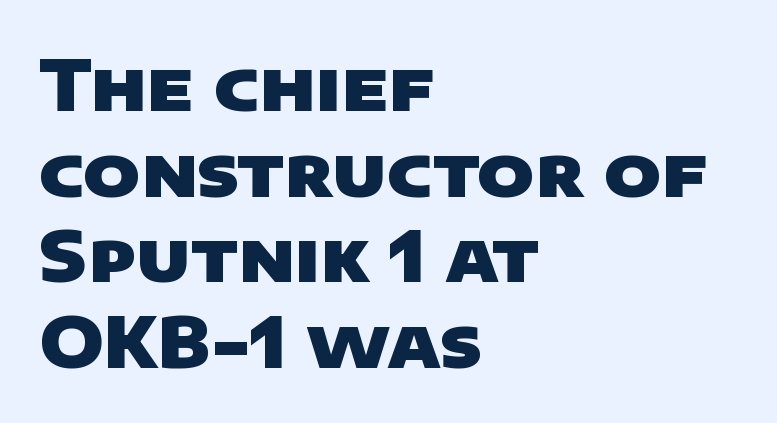
Q: Is the text bold? A: Yes.
Q: Is the typeface a serif or a sans-serif typeface? A: Sans-serif.
Q: Is the text underlined? A: No.
Q: How is the paragraph aligned? A: Left-aligned.
Q: Is the spacing between letters normal or unusually wide? A: Normal.
Q: Width (condensed, normal, or wide)? A: Wide.
Q: Stroke contrast? A: Low.
Q: x-height? A: Large.
Q: Monospaced? A: No.
